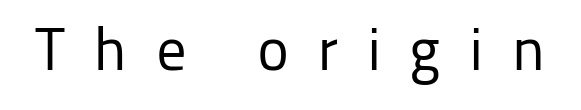
Q: Is the text bold? A: No.
Q: Is the text italic (slanted)? A: No, it is upright.
Q: Is the typeface a serif or a sans-serif typeface? A: Sans-serif.
Q: Is the text underlined? A: No.
Q: Is the spacing between letters normal or unusually wide? A: Unusually wide.
Q: Width (condensed, normal, or wide)? A: Normal.
Q: Stroke contrast? A: Low.
Q: x-height? A: Medium.
Q: Monospaced? A: No.
